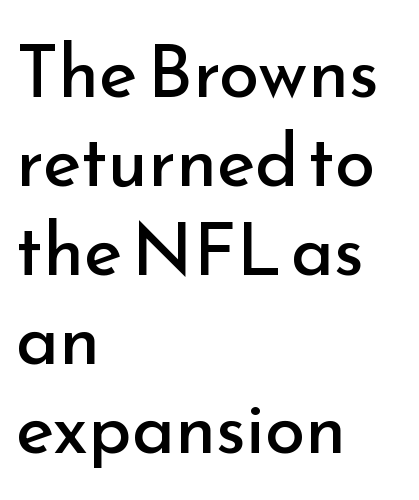
{"serif": "no", "italic": "no", "bold": "no", "weight": "regular", "width": "normal", "stroke_contrast": "low", "x_height": "small", "monospaced": "no", "underline": "no", "align": "left", "line_spacing_ratio": 1.22, "letter_spacing": "normal", "letter_spacing_em": 0.0, "glyph_px": 73}
